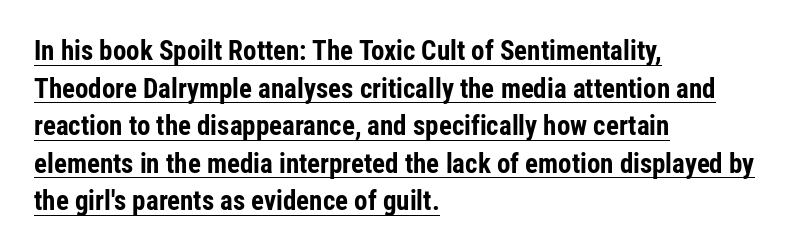
Q: Is the text bold? A: Yes.
Q: Is the text italic (slanted)? A: No, it is upright.
Q: Is the text underlined? A: Yes.
Q: How is the paragraph aligned? A: Left-aligned.
Q: Is the spacing between letters normal or unusually wide? A: Normal.
Q: Is the spacing between lines tight, normal or loose? A: Normal.
